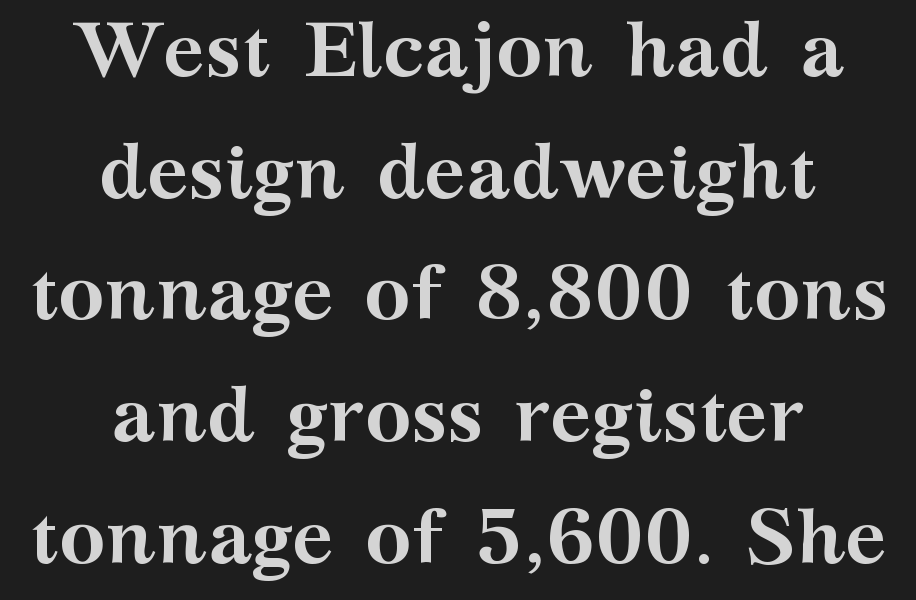
Q: Is the text bold? A: Yes.
Q: Is the text italic (slanted)? A: No, it is upright.
Q: Is the typeface a serif or a sans-serif typeface? A: Serif.
Q: Is the text underlined? A: No.
Q: How is the paragraph aligned? A: Centered.
Q: Is the spacing between letters normal or unusually wide? A: Normal.
Q: Is the spacing between lines tight, normal or loose? A: Normal.
Q: Width (condensed, normal, or wide)? A: Wide.
Q: Stroke contrast? A: Medium.
Q: x-height? A: Medium.
Q: Monospaced? A: No.
